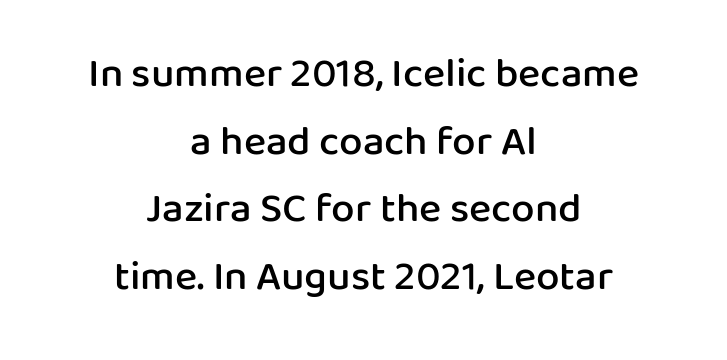
Visually the block forms a symmetrical silhouette, jagged on both flanks. The typography opts for an upright posture over an oblique one. To sum up the face: it is a sans, with no serifs. If you measured baseline to baseline, you'd find a middling distance. Note the varied advance widths — an 'i' is clearly narrower than an 'm'.
